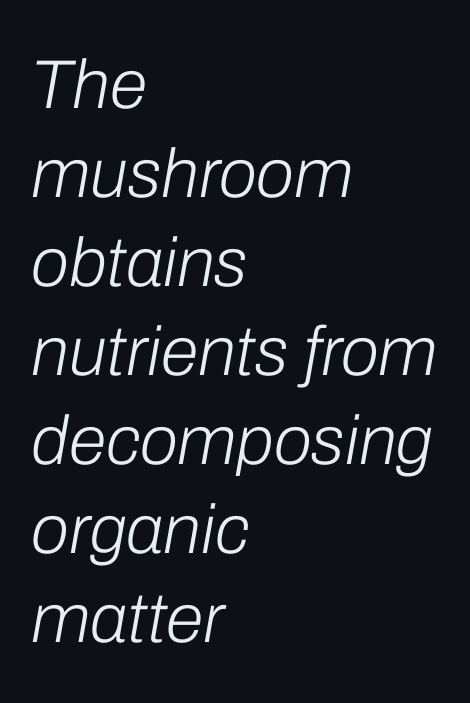
The image shows 69 px light type, italic (leaning right); set left-aligned, normal line spacing (1.29x), normal letter spacing, not underlined; low stroke contrast and a medium x-height.
